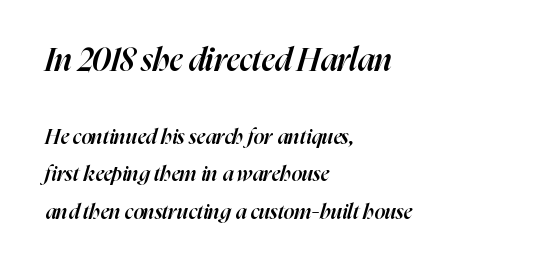
{"italic": "yes", "lean": "right", "slant_degrees": 16, "bold": "semi", "weight": "semibold", "width": "normal", "stroke_contrast": "high", "x_height": "medium", "monospaced": "no", "underline": "no", "align": "left", "line_spacing_ratio": 1.77, "letter_spacing": "normal", "letter_spacing_em": 0.0, "larger_block": "first", "size_ratio": 1.52, "glyph_px": 32}
